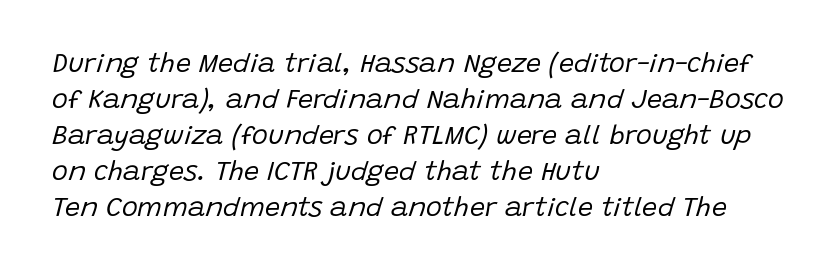
{"italic": "yes", "lean": "right", "slant_degrees": 15, "bold": "no", "underline": "no", "align": "left", "line_spacing": "normal", "line_spacing_ratio": 1.33, "letter_spacing": "normal", "letter_spacing_em": 0.0, "glyph_px": 27}
